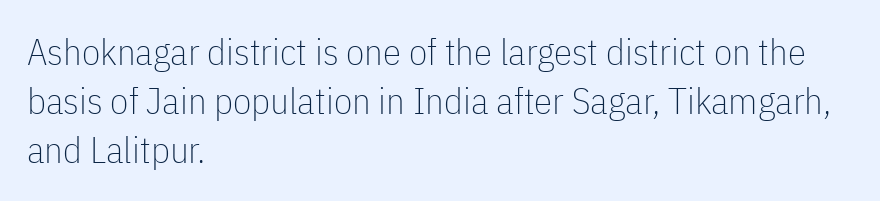
{"serif": "no", "italic": "no", "bold": "no", "weight": "thin", "width": "condensed", "stroke_contrast": "low", "x_height": "medium", "monospaced": "no", "underline": "no", "align": "left", "line_spacing": "normal", "line_spacing_ratio": 1.32, "letter_spacing": "normal", "letter_spacing_em": 0.0, "glyph_px": 37}
